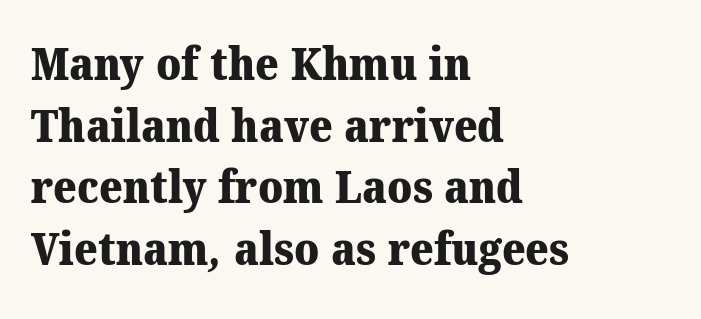
The image shows 45 px heavy serif type; set left-aligned, normal line spacing (1.37x), normal letter spacing, not underlined; medium stroke contrast and a medium x-height.
